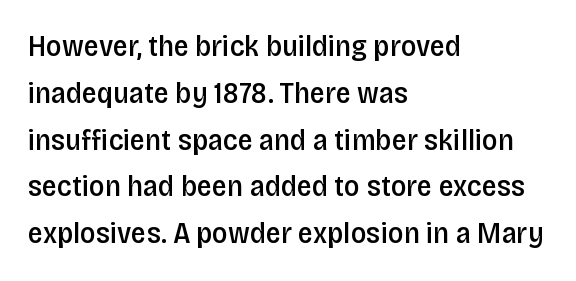
The area under the type is left untouched. These lines are rendered in a variable-pitch font. A sans-serif font was chosen for this passage. The rendering keeps characters at their native spacing. It's the straight-up-and-down kind of type. Typographic density is moderately raised because the face is semibold.
